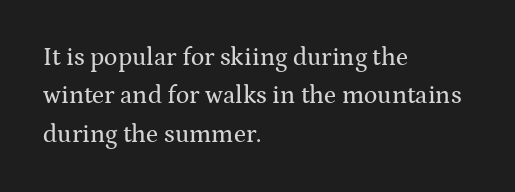
These lines stack with their left ends in a neat column. This is the regular roman posture of the typeface. Leading matches the norm, producing a regular column. No extra tracking has been applied to these lines. Type without underlining.
